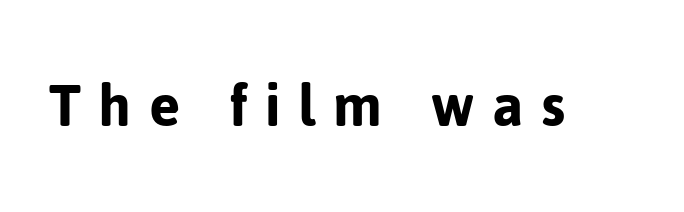
{"serif": "no", "italic": "no", "width": "normal", "stroke_contrast": "low", "x_height": "medium", "monospaced": "no", "underline": "no", "letter_spacing": "wide", "letter_spacing_em": 0.26, "glyph_px": 67}
